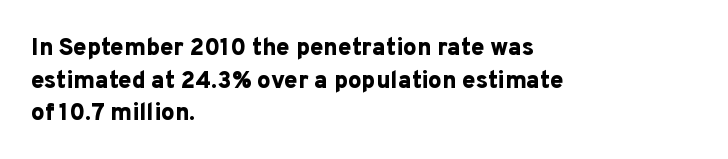
The image shows 24 px bold type, upright; set left-aligned, normal line spacing (1.36x), normal letter spacing, not underlined.
